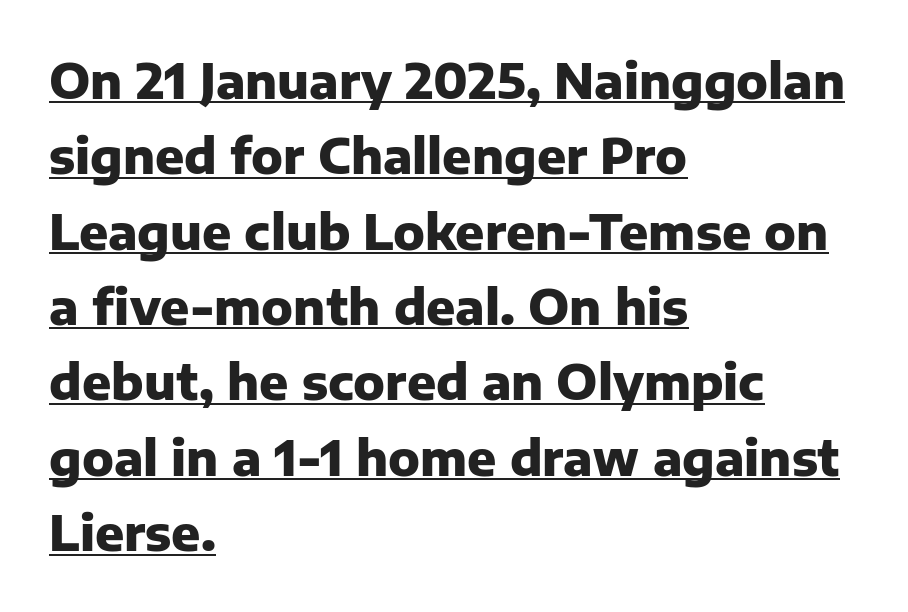
The image shows 48 px heavy sans-serif type, upright; set left-aligned, normal line spacing (1.57x), normal letter spacing, underlined; low stroke contrast and a medium x-height.
